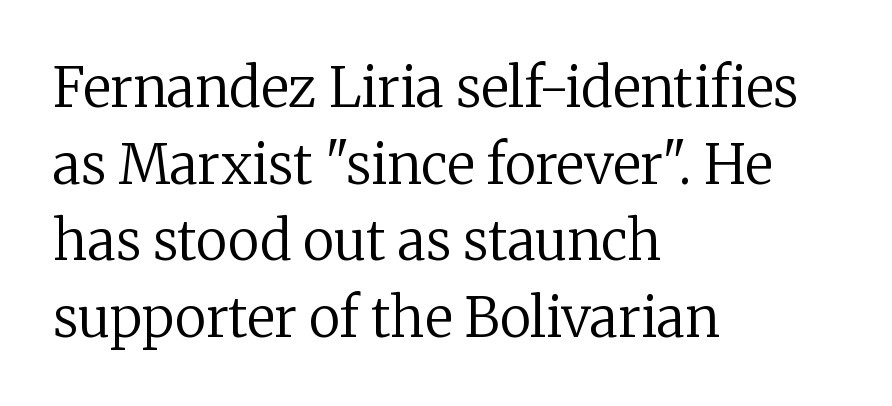
The image shows 54 px regular-weight serif type, upright; set left-aligned, normal line spacing (1.42x), normal letter spacing, not underlined; low stroke contrast and a medium x-height.
